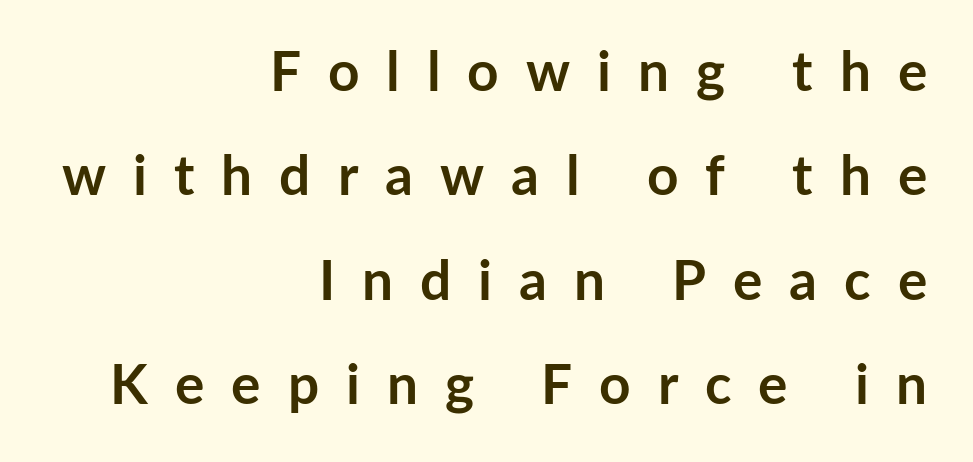
{"serif": "no", "italic": "no", "bold": "yes", "weight": "semibold", "width": "normal", "stroke_contrast": "low", "x_height": "medium", "monospaced": "no", "underline": "no", "align": "right", "line_spacing": "loose", "line_spacing_ratio": 1.9, "letter_spacing": "wide", "letter_spacing_em": 0.49, "glyph_px": 55}
